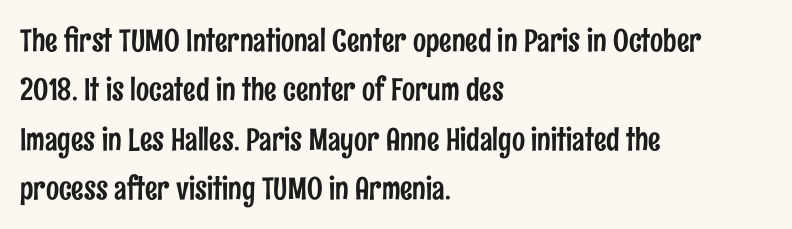
The image shows 31 px condensed sans-serif type, upright; set left-aligned, normal line spacing (1.59x), normal letter spacing, not underlined; low stroke contrast and a medium x-height.
